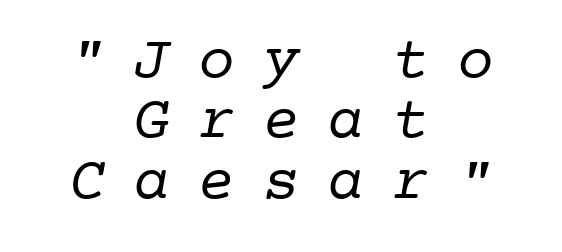
Is the letter spacing exaggerated? Yes — the characters are pushed far apart. The text block is weighted toward neither margin, spreading evenly from the middle. Glance below the letters and you will spot only blank space. The characters display serif detailing at their extremities.
